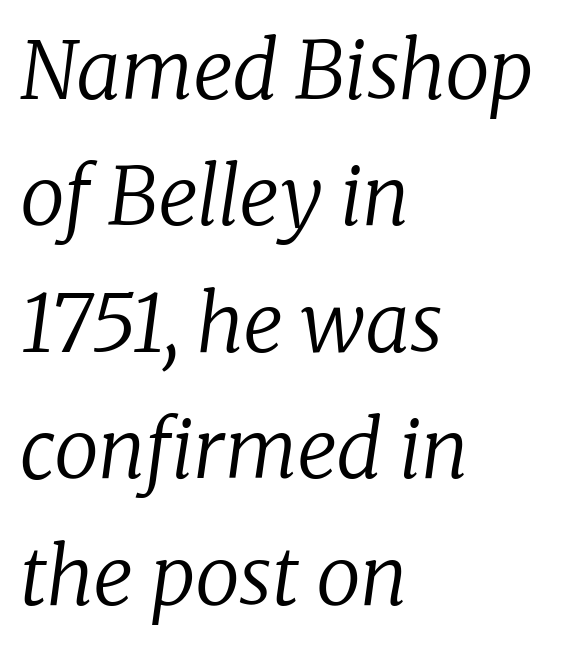
Q: Is the text bold? A: No.
Q: Is the text italic (slanted)? A: Yes, it leans right by about 8 degrees.
Q: Is the typeface a serif or a sans-serif typeface? A: Serif.
Q: Is the text underlined? A: No.
Q: How is the paragraph aligned? A: Left-aligned.
Q: Is the spacing between letters normal or unusually wide? A: Normal.
Q: Is the spacing between lines tight, normal or loose? A: Normal.
Q: Width (condensed, normal, or wide)? A: Normal.
Q: Stroke contrast? A: Low.
Q: x-height? A: Medium.
Q: Monospaced? A: No.
